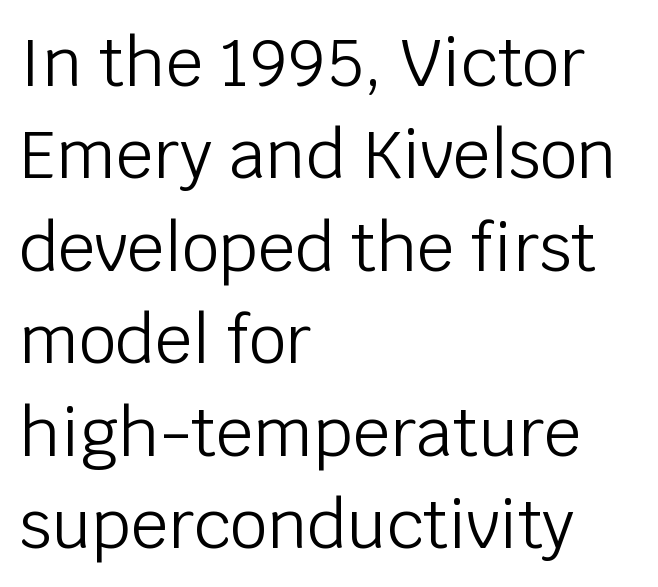
Q: Is the text bold? A: No.
Q: Is the text italic (slanted)? A: No, it is upright.
Q: Is the typeface a serif or a sans-serif typeface? A: Sans-serif.
Q: Is the text underlined? A: No.
Q: How is the paragraph aligned? A: Left-aligned.
Q: Is the spacing between letters normal or unusually wide? A: Normal.
Q: Is the spacing between lines tight, normal or loose? A: Normal.
Q: Width (condensed, normal, or wide)? A: Normal.
Q: Stroke contrast? A: Low.
Q: x-height? A: Large.
Q: Monospaced? A: No.
